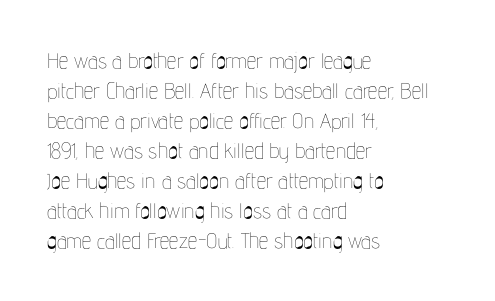
Q: Is the text bold? A: No.
Q: Is the text italic (slanted)? A: No, it is upright.
Q: Is the text underlined? A: No.
Q: How is the paragraph aligned? A: Left-aligned.
Q: Is the spacing between letters normal or unusually wide? A: Normal.
Q: Is the spacing between lines tight, normal or loose? A: Normal.
